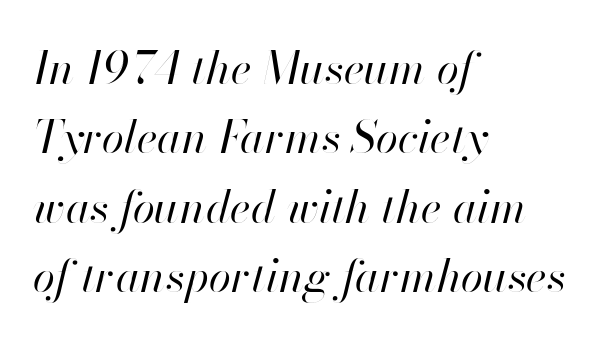
The image shows 45 px regular-weight type, italic (leaning right); set left-aligned, normal line spacing (1.54x), normal letter spacing, not underlined; high stroke contrast and a small x-height.
